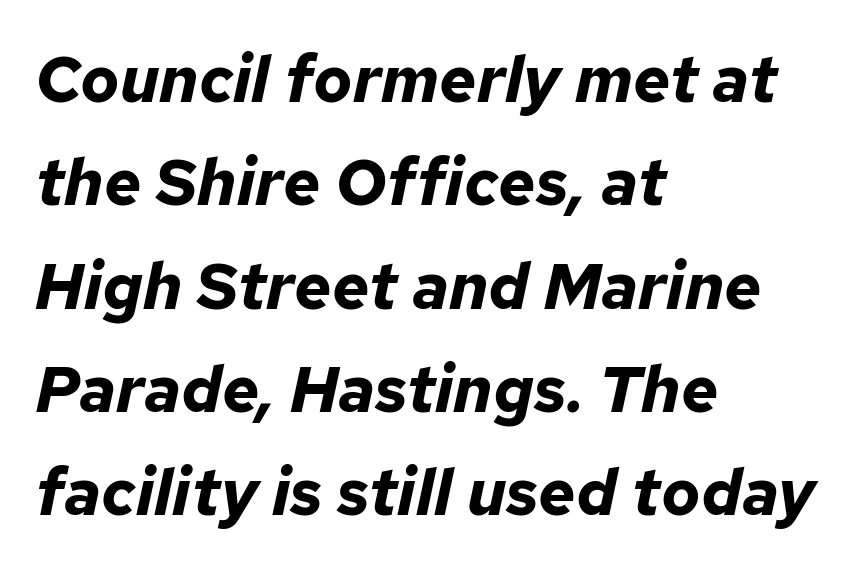
Horizontal alignment here is leftward, the default for most running prose. Note the varied advance widths — an 'i' is clearly narrower than an 'm'. Looking at the ascenders, they clearly lean. What stands out about the letter spacing? Nothing — it is the standard amount.
